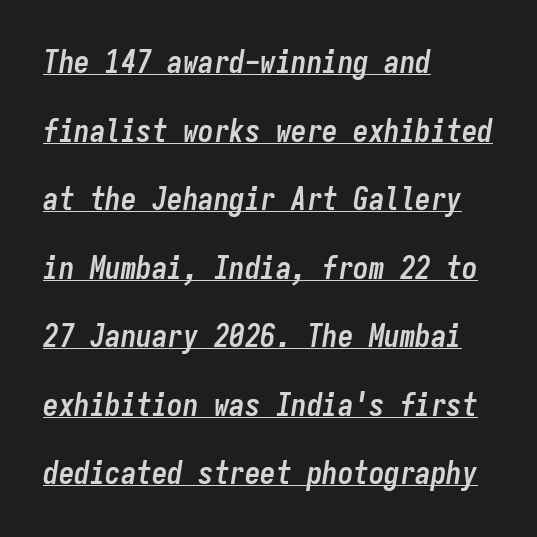
Q: Is the text bold? A: Yes.
Q: Is the text italic (slanted)? A: Yes, it leans right by about 9 degrees.
Q: Is the text underlined? A: Yes.
Q: How is the paragraph aligned? A: Left-aligned.
Q: Is the spacing between letters normal or unusually wide? A: Normal.
Q: Is the spacing between lines tight, normal or loose? A: Loose.
Q: Width (condensed, normal, or wide)? A: Condensed.
Q: Stroke contrast? A: Low.
Q: x-height? A: Medium.
Q: Monospaced? A: Yes.
